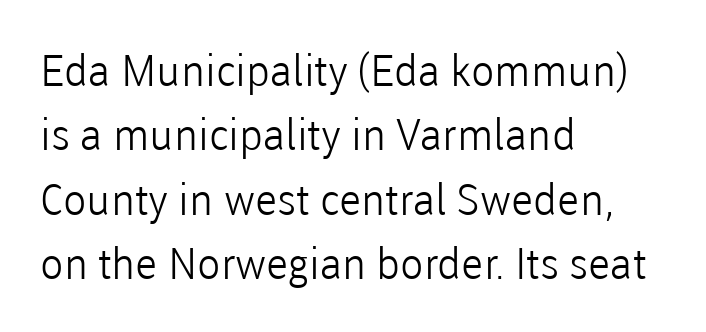
Q: Is the text bold? A: No.
Q: Is the text italic (slanted)? A: No, it is upright.
Q: Is the typeface a serif or a sans-serif typeface? A: Sans-serif.
Q: Is the text underlined? A: No.
Q: How is the paragraph aligned? A: Left-aligned.
Q: Is the spacing between letters normal or unusually wide? A: Normal.
Q: Is the spacing between lines tight, normal or loose? A: Normal.
Q: Width (condensed, normal, or wide)? A: Normal.
Q: Stroke contrast? A: Low.
Q: x-height? A: Medium.
Q: Monospaced? A: No.
